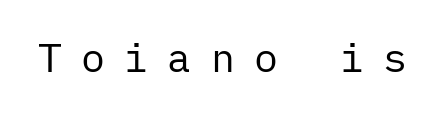
The image shows 40 px regular-weight sans-serif type, upright; set unusually wide letter spacing (+0.48 em), not underlined; low stroke contrast and a medium x-height.
